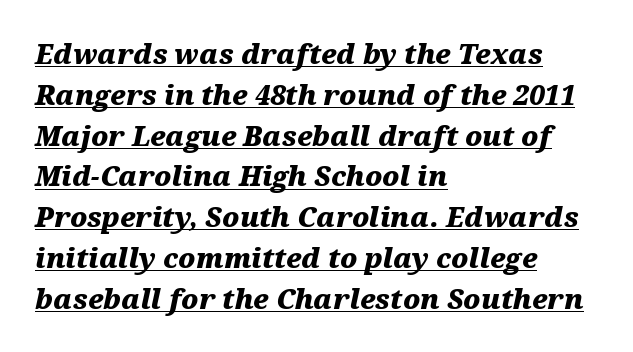
Q: Is the text bold? A: Yes.
Q: Is the text italic (slanted)? A: Yes, it leans right by about 12 degrees.
Q: Is the text underlined? A: Yes.
Q: How is the paragraph aligned? A: Left-aligned.
Q: Is the spacing between letters normal or unusually wide? A: Normal.
Q: Is the spacing between lines tight, normal or loose? A: Normal.
